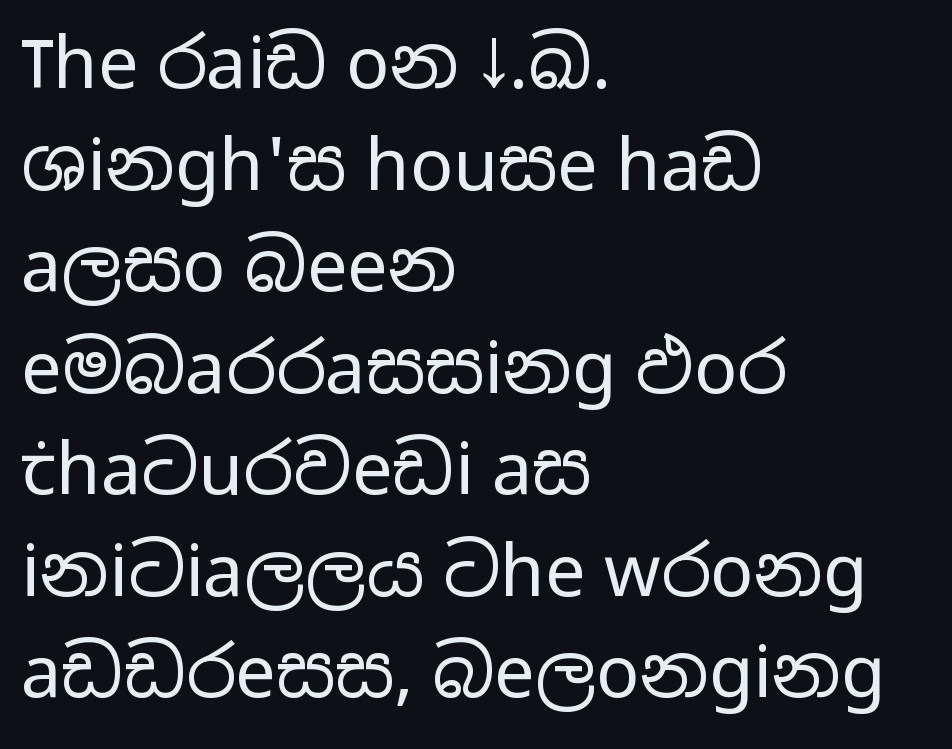
{"serif": "no", "italic": "no", "bold": "no", "weight": "regular", "width": "wide", "stroke_contrast": "low", "x_height": "medium", "monospaced": "no", "underline": "no", "align": "left", "line_spacing": "normal", "line_spacing_ratio": 1.41, "letter_spacing": "normal", "letter_spacing_em": 0.0, "glyph_px": 72}
